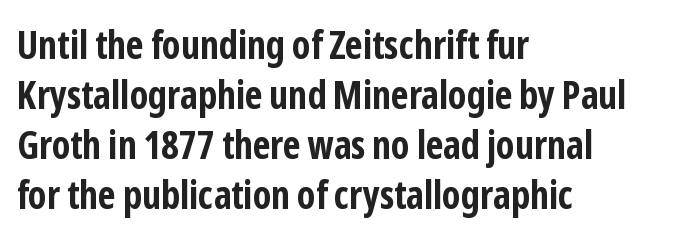
The image shows 39 px bold, condensed sans-serif type, upright; set left-aligned, normal line spacing (1.28x), normal letter spacing, not underlined; low stroke contrast and a medium x-height.
